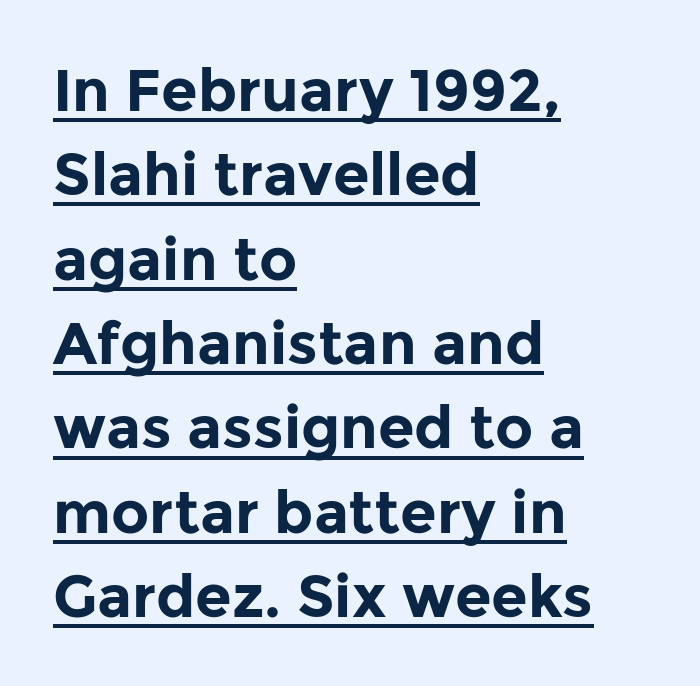
The image shows 59 px bold sans-serif type, upright; set left-aligned, normal line spacing (1.43x), normal letter spacing, underlined; low stroke contrast and a medium x-height.
